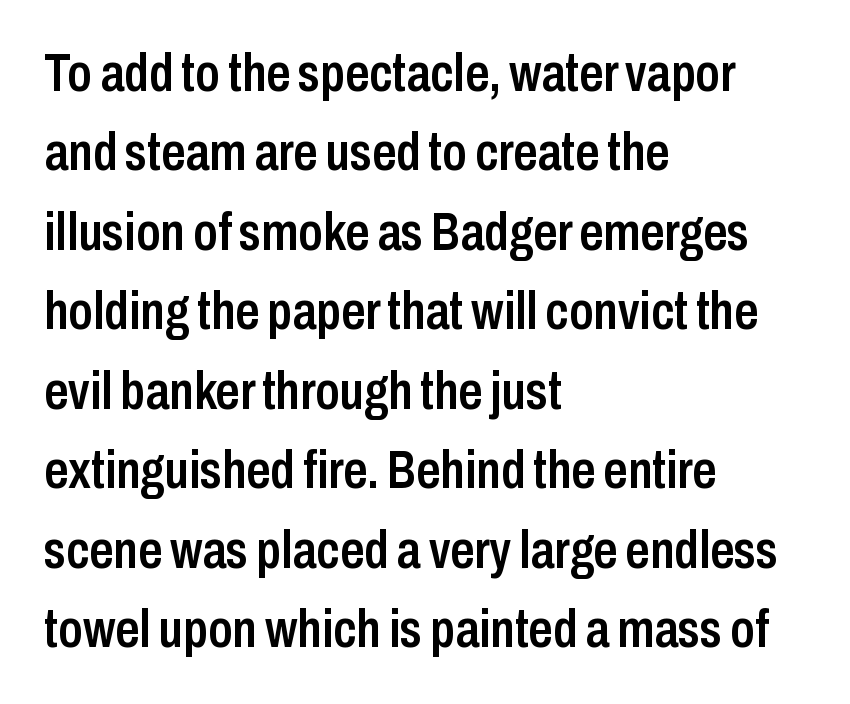
Q: Is the text bold? A: Semi-bold.
Q: Is the text italic (slanted)? A: No, it is upright.
Q: Is the typeface a serif or a sans-serif typeface? A: Sans-serif.
Q: Is the text underlined? A: No.
Q: How is the paragraph aligned? A: Left-aligned.
Q: Is the spacing between letters normal or unusually wide? A: Normal.
Q: Is the spacing between lines tight, normal or loose? A: Normal.
Q: Width (condensed, normal, or wide)? A: Condensed.
Q: Stroke contrast? A: Low.
Q: x-height? A: Medium.
Q: Monospaced? A: No.
